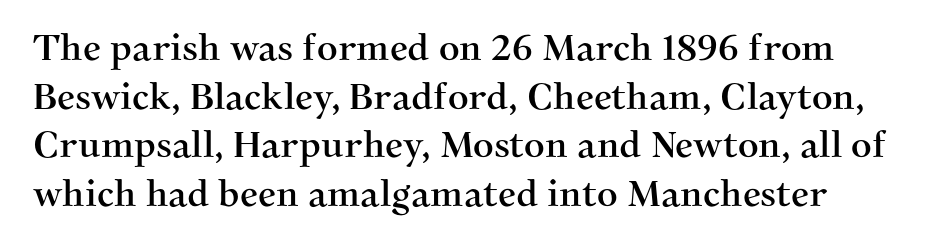
{"serif": "yes", "italic": "no", "width": "normal", "stroke_contrast": "medium", "x_height": "medium", "monospaced": "no", "underline": "no", "line_spacing": "normal", "line_spacing_ratio": 1.35, "letter_spacing": "normal", "letter_spacing_em": 0.0, "glyph_px": 36}
